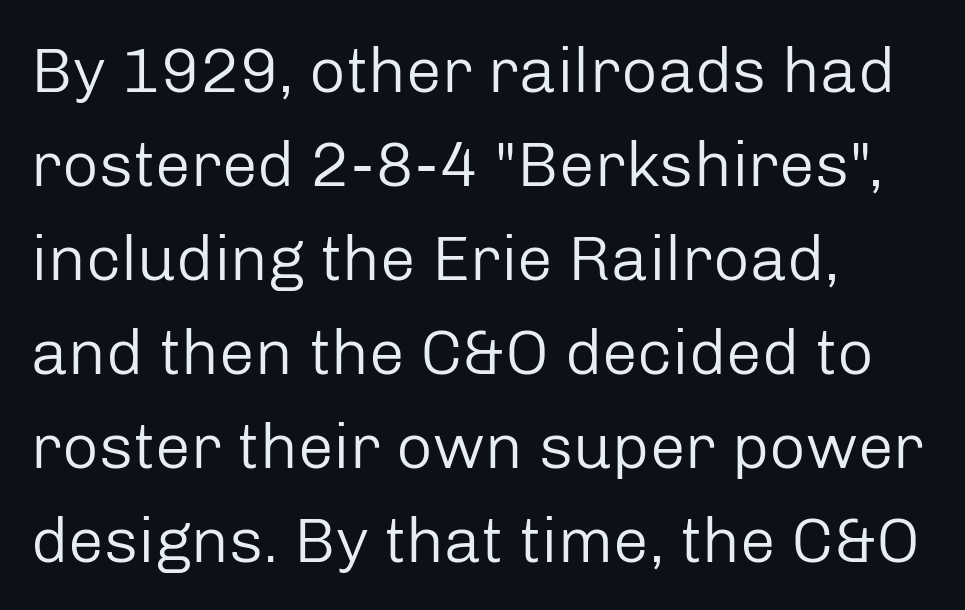
The image shows 64 px regular-weight sans-serif type, upright; set left-aligned, normal line spacing (1.47x), normal letter spacing, not underlined; low stroke contrast and a medium x-height.
